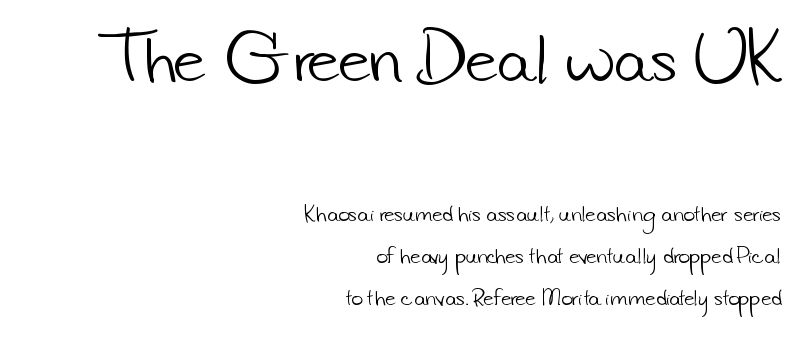
{"serif": "no", "bold": "no", "weight": "light", "width": "normal", "stroke_contrast": "low", "x_height": "small", "monospaced": "no", "underline": "no", "align": "right", "line_spacing": "loose", "line_spacing_ratio": 2.1, "letter_spacing": "normal", "letter_spacing_em": 0.0, "larger_block": "first", "size_ratio": 3.05, "glyph_px": 61}
